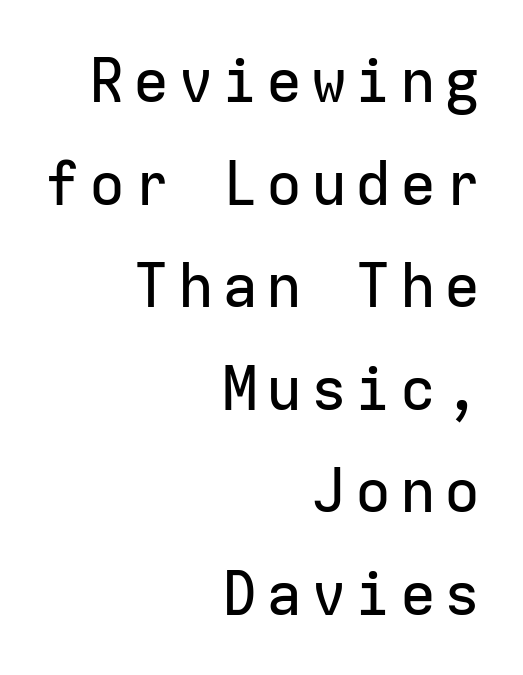
Q: Is the text italic (slanted)? A: No, it is upright.
Q: Is the typeface a serif or a sans-serif typeface? A: Sans-serif.
Q: Is the text underlined? A: No.
Q: How is the paragraph aligned? A: Right-aligned.
Q: Width (condensed, normal, or wide)? A: Normal.
Q: Stroke contrast? A: Low.
Q: x-height? A: Medium.
Q: Monospaced? A: Yes.
